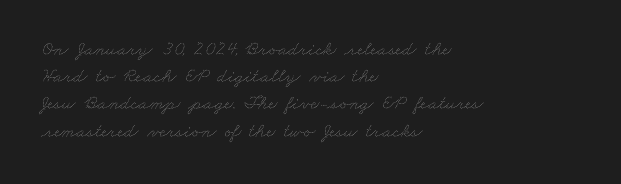
Q: Is the text bold? A: No.
Q: Is the text underlined? A: No.
Q: How is the paragraph aligned? A: Left-aligned.
Q: Is the spacing between letters normal or unusually wide? A: Normal.
Q: Is the spacing between lines tight, normal or loose? A: Normal.
